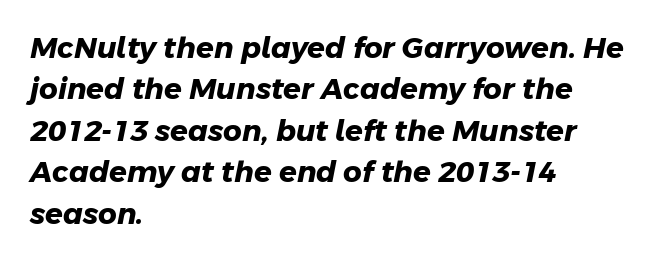
A typesetter would call this proportional, since set widths differ per character. Descenders hang freely into open space. In terms of letterspacing, this is plain default setting. Leading: standard. These lines stack with their left ends in a neat column.
